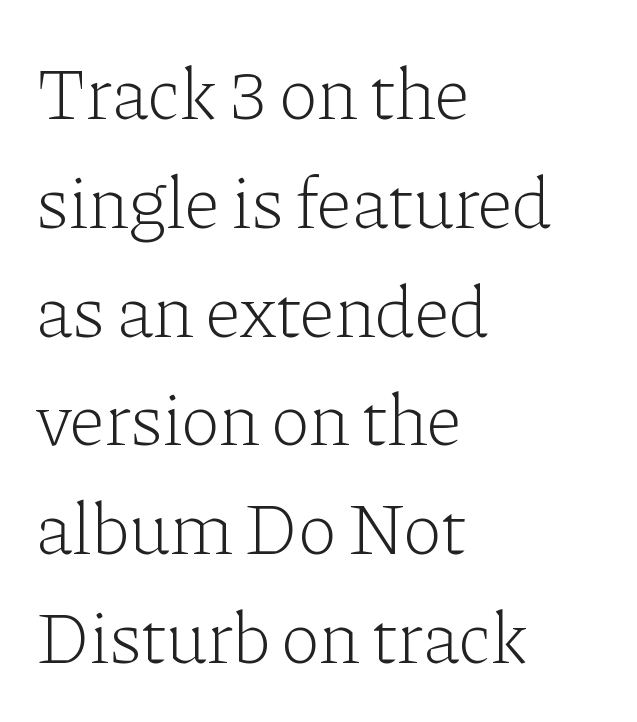
{"serif": "yes", "italic": "no", "bold": "no", "weight": "light", "width": "normal", "stroke_contrast": "low", "x_height": "medium", "monospaced": "no", "underline": "no", "align": "left", "line_spacing": "normal", "line_spacing_ratio": 1.47, "letter_spacing": "normal", "letter_spacing_em": 0.0, "glyph_px": 74}
